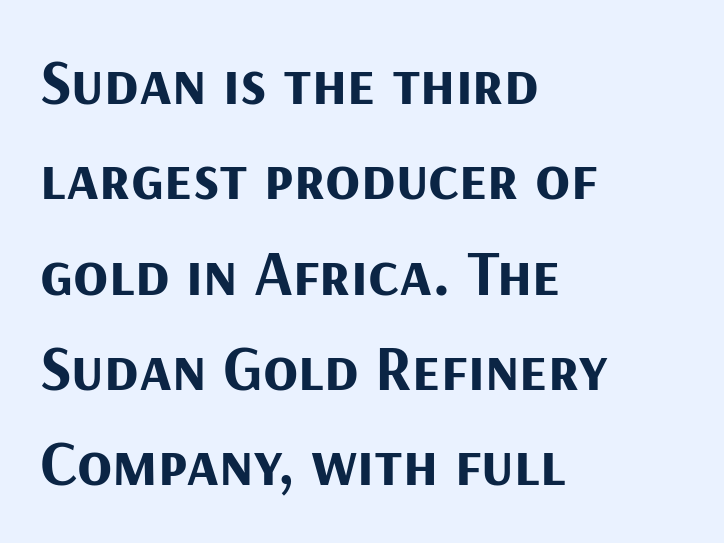
The image shows 64 px bold sans-serif type, upright; set left-aligned, normal line spacing (1.49x), normal letter spacing, not underlined; medium stroke contrast and a medium x-height.
